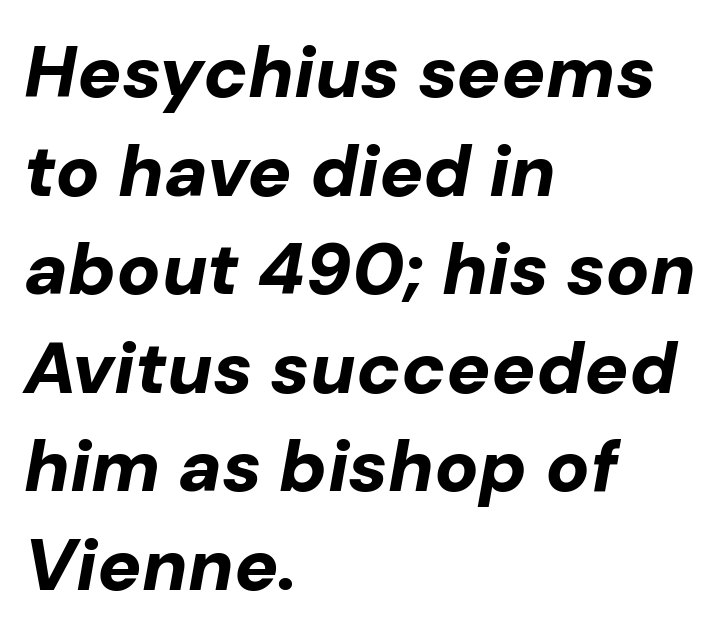
The image shows 73 px bold type, italic (leaning right); set left-aligned, normal line spacing (1.35x), normal letter spacing, not underlined; low stroke contrast and a medium x-height.
